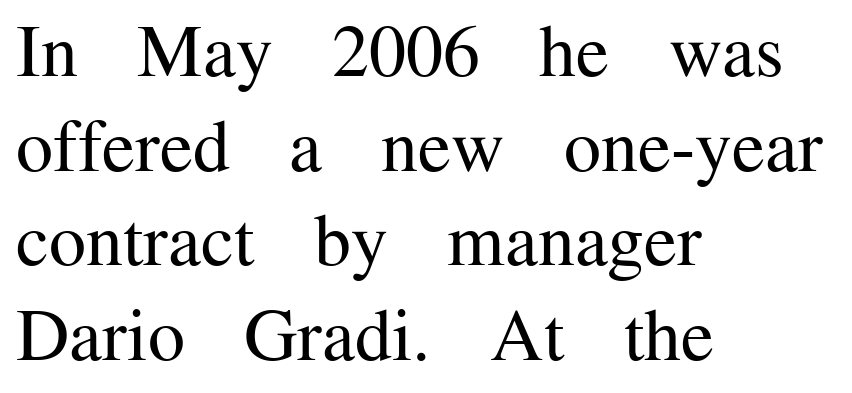
The image shows 74 px regular-weight serif type, upright; set left-aligned, normal line spacing (1.28x), normal letter spacing, not underlined; medium stroke contrast and a medium x-height.
